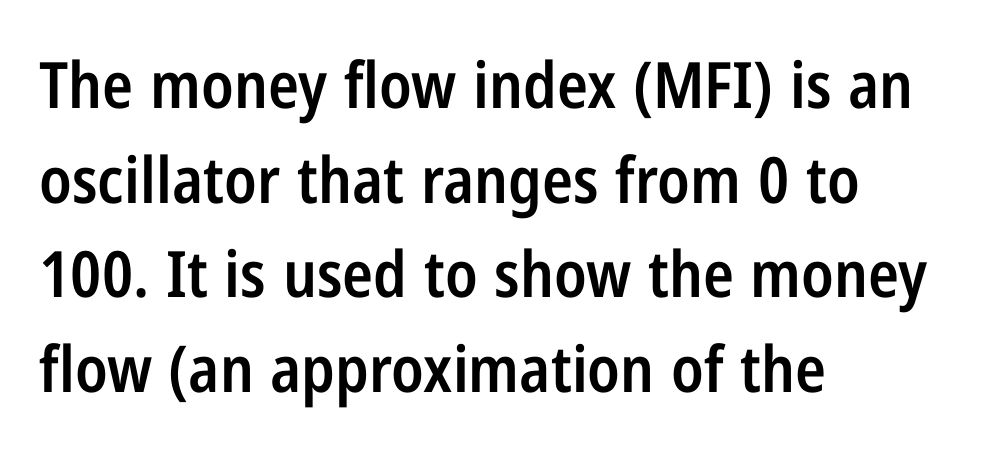
The image shows 64 px semibold, condensed sans-serif type, upright; set left-aligned, normal line spacing (1.48x), normal letter spacing, not underlined; low stroke contrast and a medium x-height.
